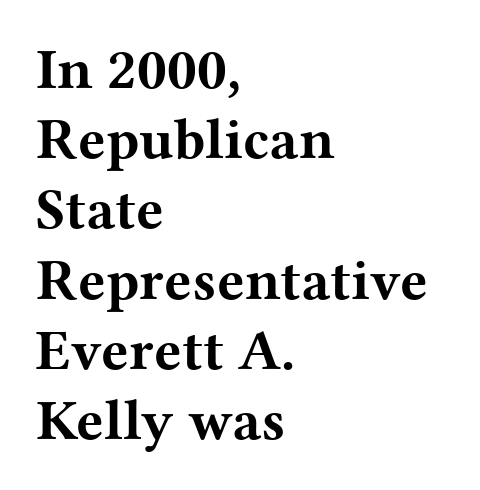
Q: Is the text bold? A: Yes.
Q: Is the text italic (slanted)? A: No, it is upright.
Q: Is the typeface a serif or a sans-serif typeface? A: Serif.
Q: Is the text underlined? A: No.
Q: How is the paragraph aligned? A: Left-aligned.
Q: Is the spacing between letters normal or unusually wide? A: Normal.
Q: Width (condensed, normal, or wide)? A: Wide.
Q: Stroke contrast? A: Medium.
Q: x-height? A: Medium.
Q: Monospaced? A: No.
